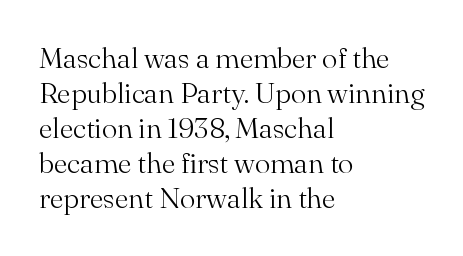
{"serif": "yes", "italic": "no", "bold": "no", "weight": "light", "width": "normal", "stroke_contrast": "medium", "x_height": "small", "monospaced": "no", "underline": "no", "align": "left", "line_spacing_ratio": 1.21, "letter_spacing": "normal", "letter_spacing_em": 0.0, "glyph_px": 29}
